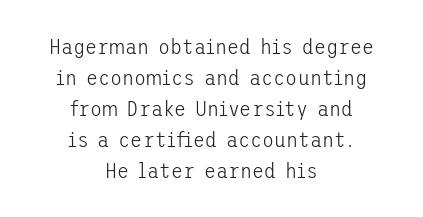
{"italic": "no", "bold": "no", "underline": "no", "align": "center", "line_spacing": "normal", "line_spacing_ratio": 1.41, "letter_spacing": "normal", "letter_spacing_em": 0.0, "glyph_px": 22}
